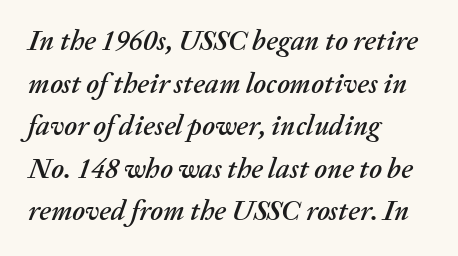
Q: Is the text italic (slanted)? A: Yes, it leans right by about 20 degrees.
Q: Is the text underlined? A: No.
Q: How is the paragraph aligned? A: Left-aligned.
Q: Is the spacing between letters normal or unusually wide? A: Normal.
Q: Is the spacing between lines tight, normal or loose? A: Normal.
Q: Width (condensed, normal, or wide)? A: Normal.
Q: Stroke contrast? A: Medium.
Q: x-height? A: Medium.
Q: Monospaced? A: No.
